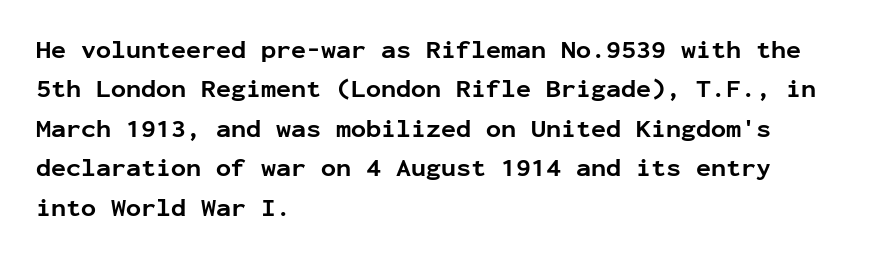
{"italic": "no", "bold": "yes", "underline": "no", "align": "left", "line_spacing": "normal", "line_spacing_ratio": 1.58, "letter_spacing": "normal", "letter_spacing_em": 0.0, "glyph_px": 25}
